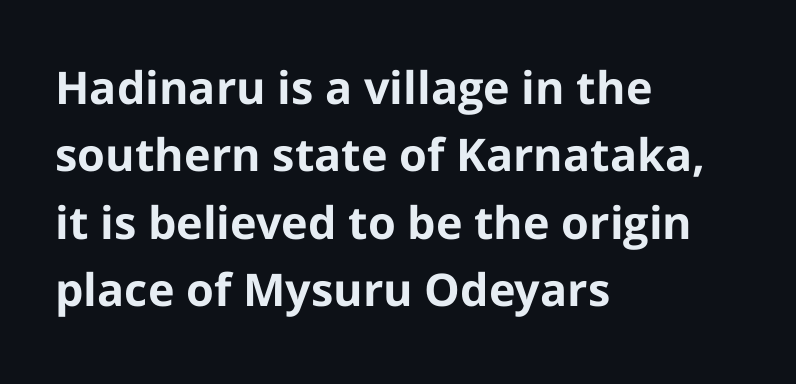
{"serif": "no", "italic": "no", "bold": "yes", "weight": "bold", "width": "normal", "stroke_contrast": "low", "x_height": "medium", "monospaced": "no", "underline": "no", "align": "left", "line_spacing": "normal", "line_spacing_ratio": 1.5, "letter_spacing": "normal", "letter_spacing_em": 0.0, "glyph_px": 45}
